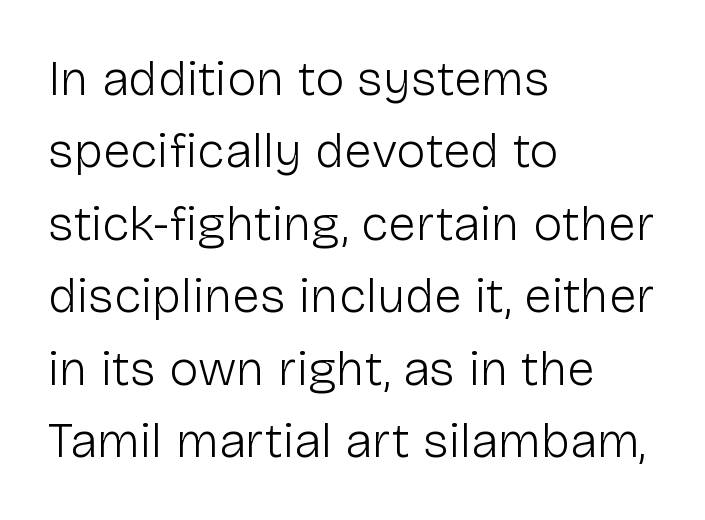
The image shows 50 px light sans-serif type, upright; set left-aligned, normal line spacing (1.45x), normal letter spacing, not underlined; low stroke contrast and a medium x-height.
